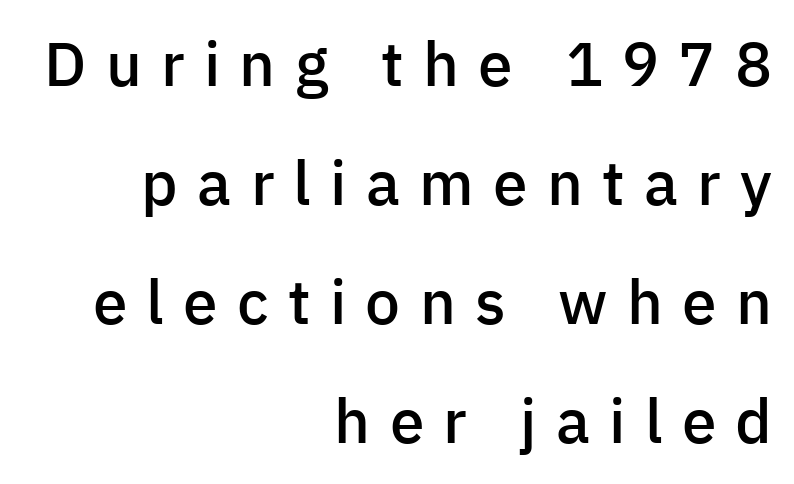
The image shows 62 px semibold sans-serif type, upright; set right-aligned, loose line spacing (1.92x), unusually wide letter spacing (+0.31 em), not underlined; low stroke contrast and a medium x-height.
